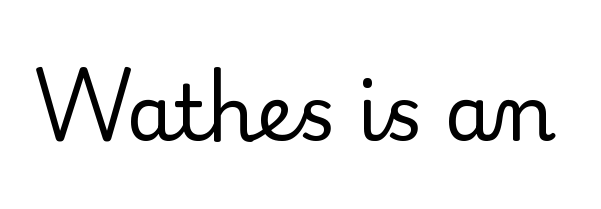
The image shows 77 px regular-weight serif type, upright; set normal letter spacing, not underlined; low stroke contrast and a small x-height.
